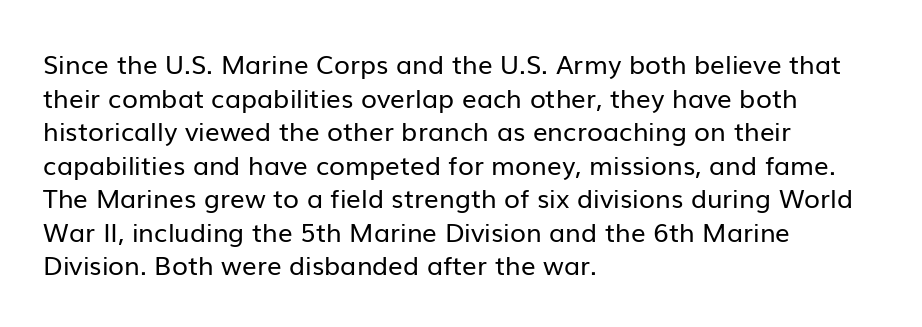
The image shows 26 px text type, upright; set left-aligned, normal line spacing (1.29x), normal letter spacing, not underlined.
